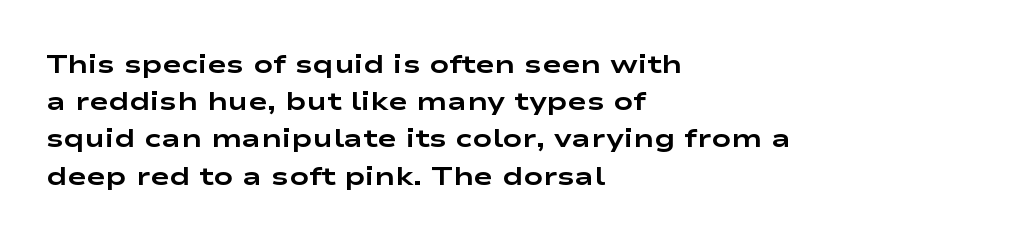
Notice how descenders clear the ascenders below comfortably — that's standard leading. Compared with an ordinary text face, these strokes are far heavier — a full bold. Compared with typical body copy, the letter spacing here is the same. Italic: no, the glyphs are upright roman. The rag falls on the right side of this text block. Descenders hang freely into open space.
